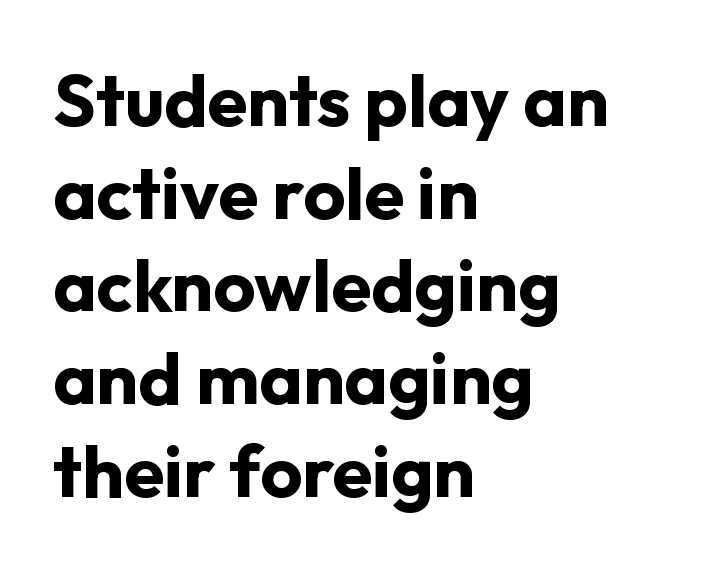
The image shows 73 px bold sans-serif type, upright; set left-aligned, normal line spacing (1.27x), normal letter spacing, not underlined; low stroke contrast and a medium x-height.
